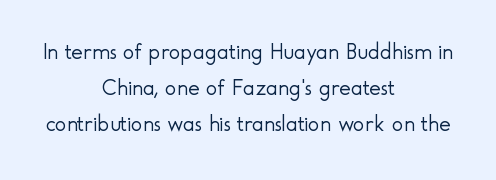
A quiet, ordinary-to-light weight characterises the typeface. Descenders hang freely into open space. The typesetter chose a symmetrical, centered arrangement here. Glyph-to-glyph distance matches everyday printed text.
